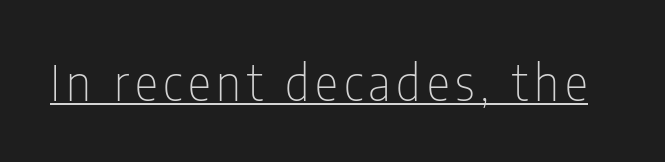
Stem width sits at or under what a default text font uses. Does the lettering tilt? It doesn't — this is upright. The words here are underlined. I'd call this a sans setting — the letters go barefoot. Spacing verdict: proportional, widths tailored to each character.
